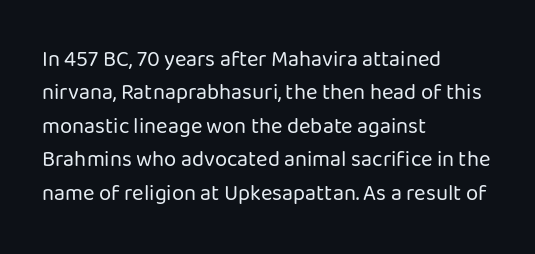
Summary of vertical rhythm: regular, with standard interline spacing. No extra ink here — the face is not bold. Quick note: not italic, upright. Horizontal alignment here is leftward, the default for most running prose.
